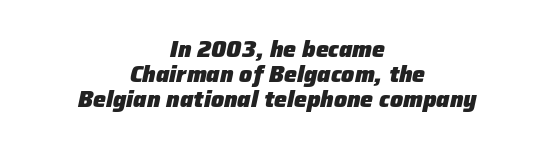
Rule under the text: the space is simply empty. Regarding leading, the lines here are crowded together. Bold? Absolutely — the strokes are thick and heavy. Observe the ordinary spacing: letters are neighbours, not strangers. A student would call this center alignment; a typographer would say set centered. Italic? Definitely — the glyphs are oblique.
